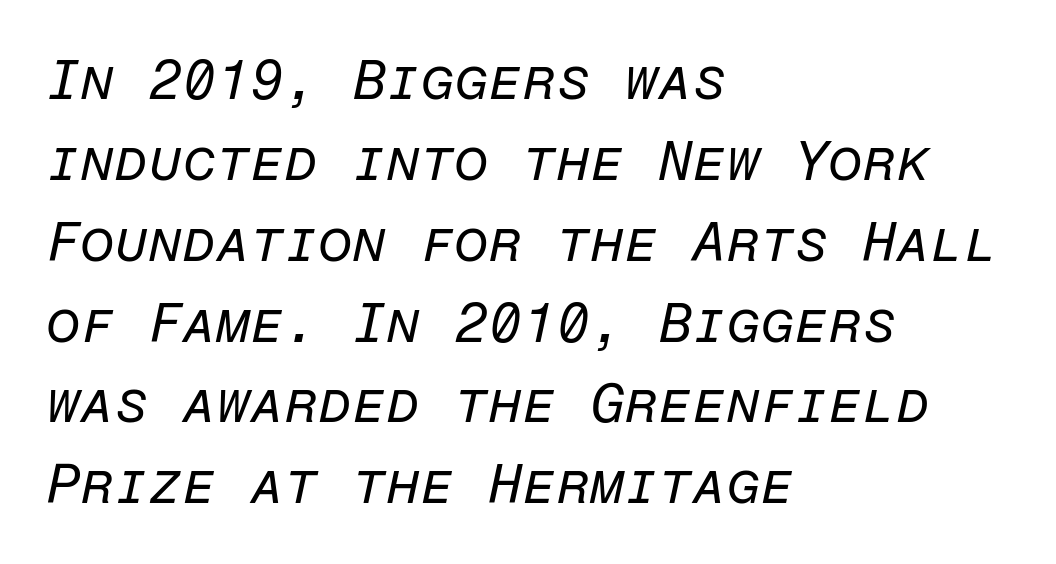
Q: Is the text bold? A: No.
Q: Is the text italic (slanted)? A: Yes, it leans right by about 12 degrees.
Q: Is the text underlined? A: No.
Q: How is the paragraph aligned? A: Left-aligned.
Q: Is the spacing between letters normal or unusually wide? A: Normal.
Q: Is the spacing between lines tight, normal or loose? A: Normal.
Q: Width (condensed, normal, or wide)? A: Normal.
Q: Stroke contrast? A: Low.
Q: x-height? A: Medium.
Q: Monospaced? A: Yes.
